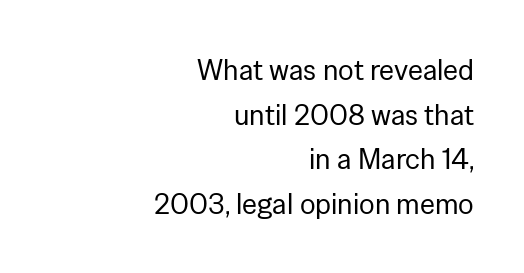
{"serif": "no", "italic": "no", "bold": "no", "weight": "regular", "width": "normal", "stroke_contrast": "low", "x_height": "medium", "monospaced": "no", "underline": "no", "align": "right", "line_spacing": "normal", "line_spacing_ratio": 1.54, "letter_spacing": "normal", "letter_spacing_em": 0.0, "glyph_px": 29}
